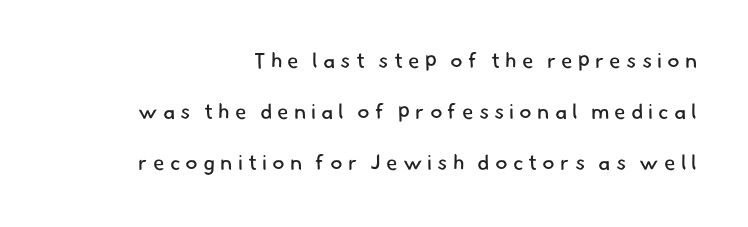
Interline gaps are noticeably wide in this sample. Letters have the restrained weight of plain body copy at most. Descenders hang freely into open space. Visually the block forms a straight wall on the right and a jagged coastline on the left. The passage shown has open, widely tracked lettering throughout.
